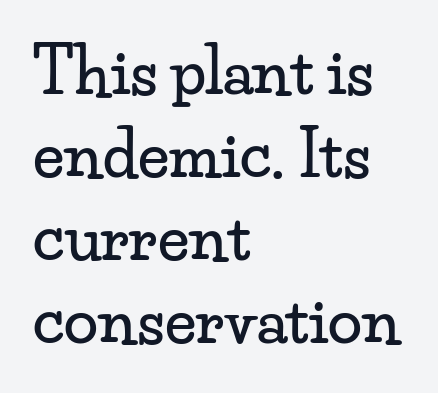
Q: Is the text italic (slanted)? A: No, it is upright.
Q: Is the typeface a serif or a sans-serif typeface? A: Serif.
Q: Is the text underlined? A: No.
Q: How is the paragraph aligned? A: Left-aligned.
Q: Is the spacing between letters normal or unusually wide? A: Normal.
Q: Is the spacing between lines tight, normal or loose? A: Normal.
Q: Width (condensed, normal, or wide)? A: Wide.
Q: Stroke contrast? A: Low.
Q: x-height? A: Small.
Q: Monospaced? A: No.
